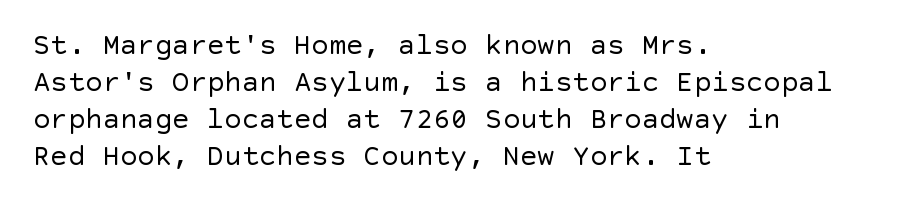
The lines sit at an ordinary, default distance from one another. You can tell from the bare stems that sans-serif type was used. A clean baseline with only descenders dipping below it. A typesetter would call this zero additional tracking. Italic: no, the glyphs are upright roman.
